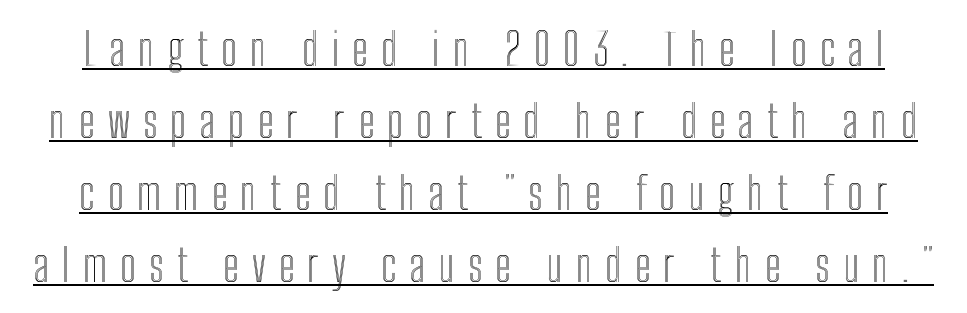
{"italic": "no", "width": "condensed", "x_height": "medium", "monospaced": "no", "underline": "yes", "line_spacing": "normal", "line_spacing_ratio": 1.6, "letter_spacing": "wide", "letter_spacing_em": 0.29, "glyph_px": 45}
